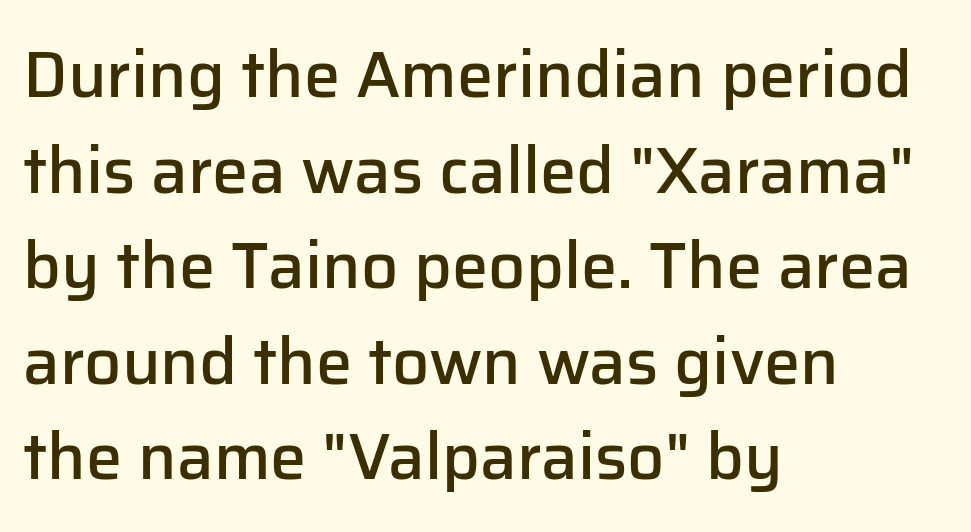
Q: Is the text bold? A: Semi-bold.
Q: Is the text italic (slanted)? A: No, it is upright.
Q: Is the typeface a serif or a sans-serif typeface? A: Sans-serif.
Q: Is the text underlined? A: No.
Q: How is the paragraph aligned? A: Left-aligned.
Q: Is the spacing between letters normal or unusually wide? A: Normal.
Q: Is the spacing between lines tight, normal or loose? A: Normal.
Q: Width (condensed, normal, or wide)? A: Normal.
Q: Stroke contrast? A: Low.
Q: x-height? A: Medium.
Q: Monospaced? A: No.
